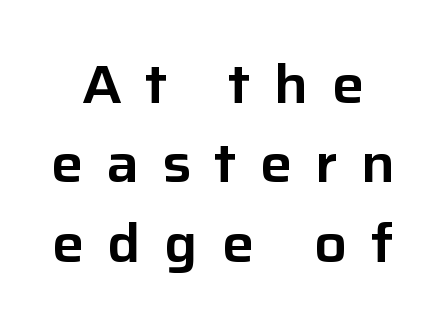
The image shows 54 px sans-serif type, upright; set centered, normal line spacing (1.47x), unusually wide letter spacing (+0.43 em), not underlined; low stroke contrast and a medium x-height.
